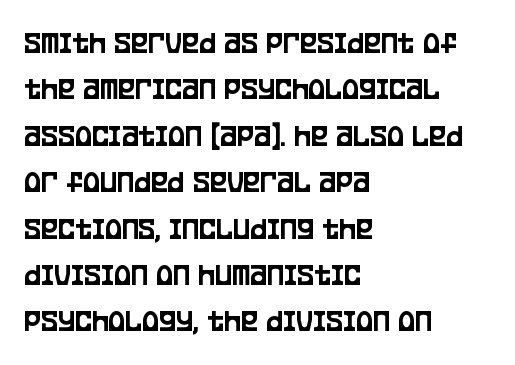
No italicization has been applied; the sample stays upright. The passage shown is typed in a proportional face where columns would drift. Grotesque or geometric, the face here clearly has no serifs. Observe the ordinary spacing: letters are neighbours, not strangers.
